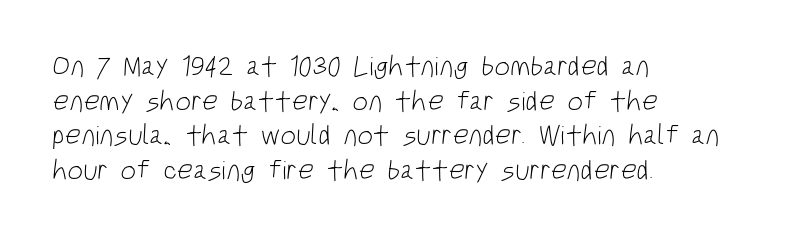
The image shows 28 px light, condensed sans-serif type; set left-aligned, line spacing 1.24x, normal letter spacing, not underlined; low stroke contrast and a large x-height.
